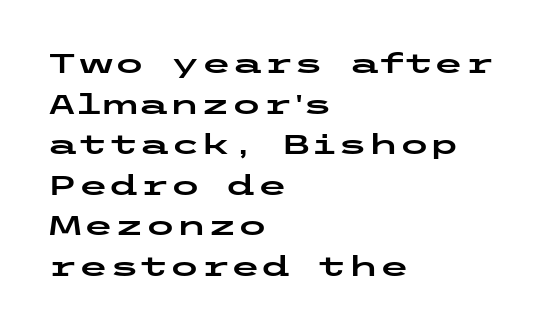
Note: no serifs on the glyphs. Notice how descenders clear the ascenders below comfortably — that's standard leading. Quick note: underline off. Line starts are locked; line ends wander. Vertical strokes here are truly vertical.
